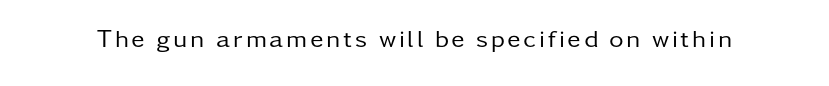
The image shows 25 px text type, upright; set not underlined.
